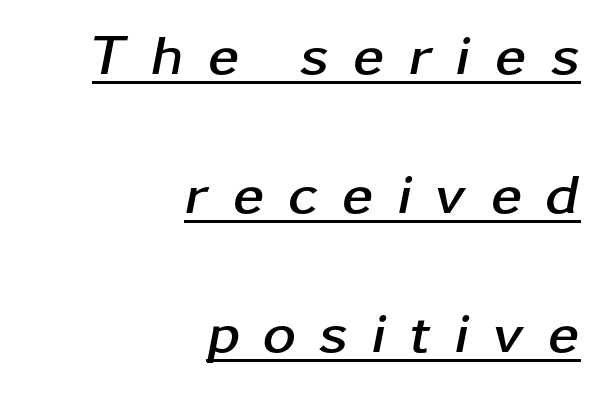
The image shows 57 px semibold, wide type, italic (leaning right); set right-aligned, loose line spacing (2.44x), unusually wide letter spacing (+0.41 em), underlined; low stroke contrast and a medium x-height.
